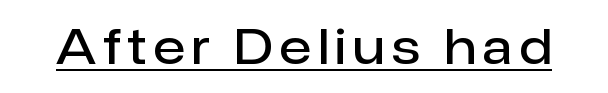
Is there an underline? Yes — a line sits under the letters. Stroke thickness is moderately raised; the sample reads as semibold. Do the characters align in a grid? No, the font is proportional. No feet cap the strokes, marking this as sans-serif type. Posture: straight, roman, zero tilt.
